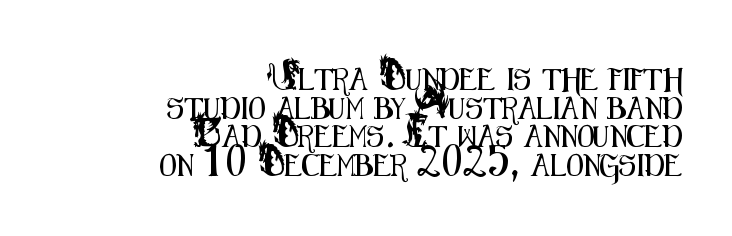
{"italic": "no", "underline": "no", "align": "right", "line_spacing": "normal", "line_spacing_ratio": 1.3, "letter_spacing": "normal", "letter_spacing_em": 0.0, "glyph_px": 22}
